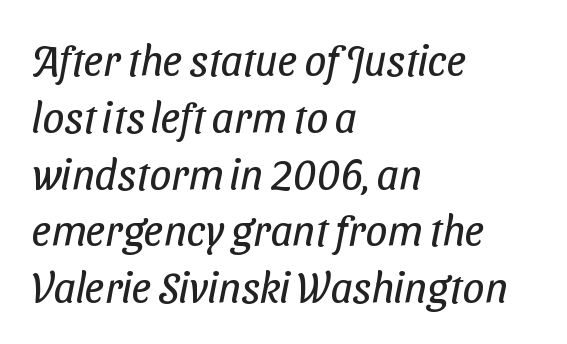
Q: Is the text bold? A: No.
Q: Is the typeface a serif or a sans-serif typeface? A: Sans-serif.
Q: Is the text underlined? A: No.
Q: How is the paragraph aligned? A: Left-aligned.
Q: Is the spacing between letters normal or unusually wide? A: Normal.
Q: Is the spacing between lines tight, normal or loose? A: Normal.
Q: Width (condensed, normal, or wide)? A: Condensed.
Q: Stroke contrast? A: Low.
Q: x-height? A: Medium.
Q: Monospaced? A: No.
